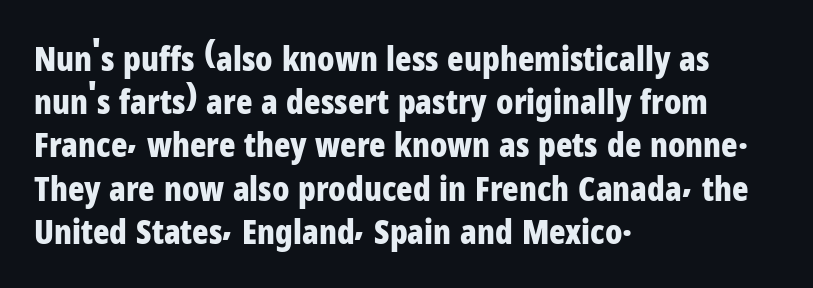
The letters advance in unequal steps, a hallmark of proportional type. The strokes are fattened all the way to bold. If you drew a ruler down the left edge, every line would touch it. This is sans-serif lettering, the kind often seen on screens and signage. The rendering uses a moderate line-height, typical for paragraphs. Nope, not italic — everything's standing straight.
